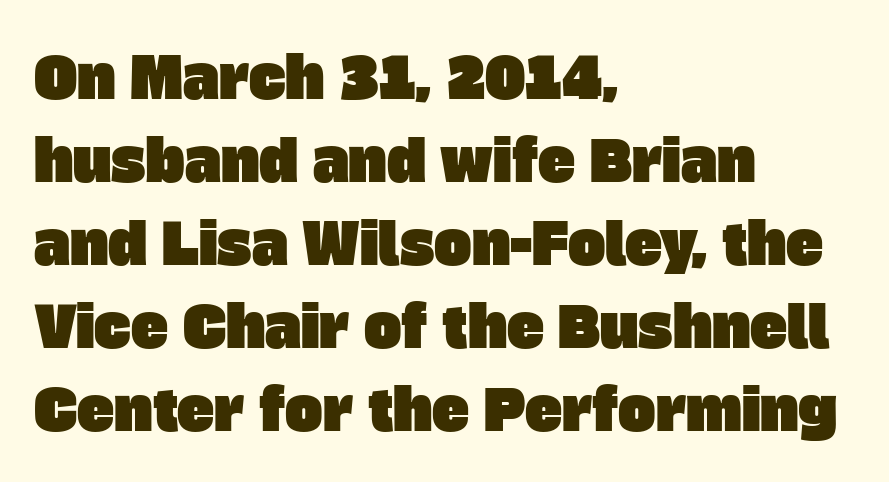
You can tell from the bare stems that sans-serif type was used. A typesetter would call this proportional, since set widths differ per character. Unmarked baselines from the first word to the last. The letters sit at their default tracking, neither squeezed nor spread. Reading down the block, your eye returns to a fixed left position each line.
